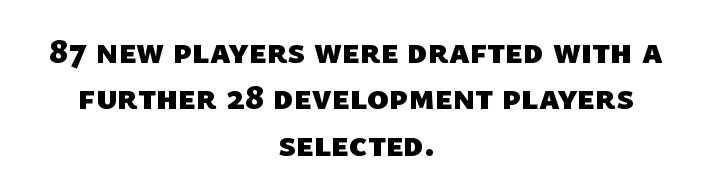
The image shows 36 px heavy sans-serif type; set centered, normal line spacing (1.29x), normal letter spacing, not underlined; low stroke contrast and a medium x-height.
